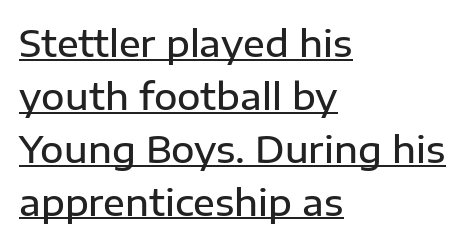
The image shows 36 px semibold sans-serif type, upright; set left-aligned, normal line spacing (1.47x), normal letter spacing, underlined; low stroke contrast and a medium x-height.
